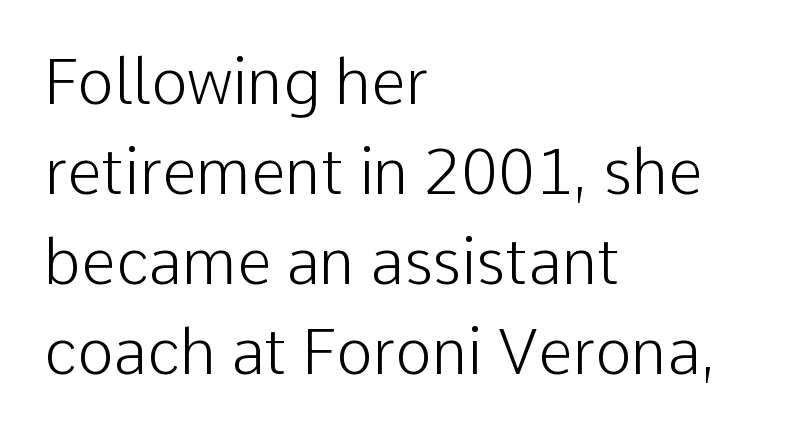
Q: Is the text bold? A: No.
Q: Is the text italic (slanted)? A: No, it is upright.
Q: Is the typeface a serif or a sans-serif typeface? A: Sans-serif.
Q: Is the text underlined? A: No.
Q: How is the paragraph aligned? A: Left-aligned.
Q: Is the spacing between letters normal or unusually wide? A: Normal.
Q: Is the spacing between lines tight, normal or loose? A: Normal.
Q: Width (condensed, normal, or wide)? A: Normal.
Q: Stroke contrast? A: Low.
Q: x-height? A: Medium.
Q: Monospaced? A: No.
